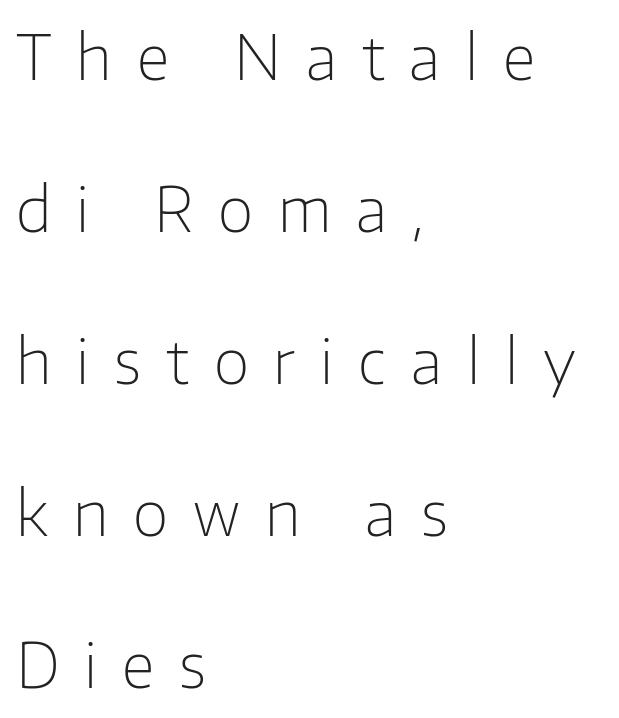
{"serif": "no", "italic": "no", "bold": "no", "weight": "light", "width": "normal", "stroke_contrast": "low", "x_height": "medium", "monospaced": "no", "underline": "no", "align": "left", "line_spacing": "loose", "line_spacing_ratio": 2.45, "letter_spacing": "wide", "letter_spacing_em": 0.4, "glyph_px": 62}
